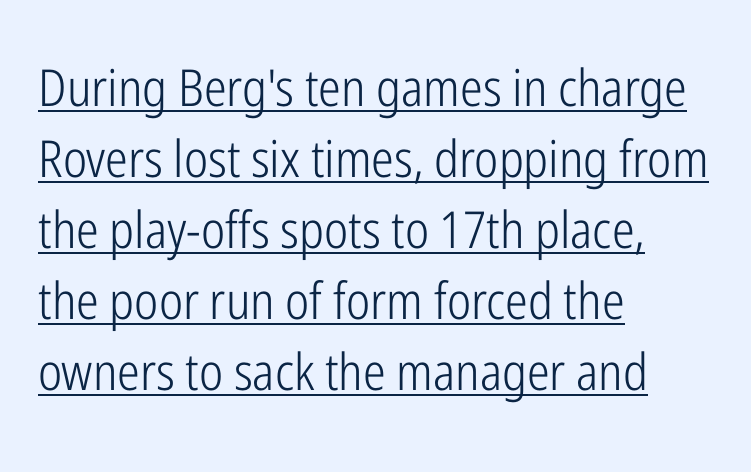
{"serif": "no", "italic": "no", "bold": "no", "weight": "light", "width": "condensed", "stroke_contrast": "low", "x_height": "medium", "monospaced": "no", "underline": "yes", "align": "left", "line_spacing": "normal", "line_spacing_ratio": 1.39, "letter_spacing": "normal", "letter_spacing_em": 0.0, "glyph_px": 51}
